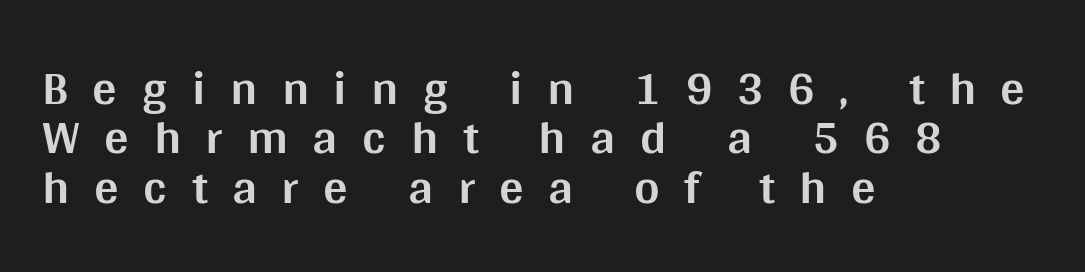
This sample uses expanded letter spacing, leaving extra air between glyphs. Note the varied advance widths — an 'i' is clearly narrower than an 'm'. If you drew a line through each stem, it would be perfectly vertical. Alignment: flush left.
